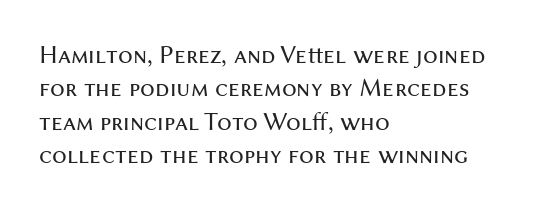
Compared with typical paragraphs, the rows here are spaced about the same. The letters stand straight up with perfectly vertical stems. Short and long lines alike share a common starting point at left. Is the stroke heavy? The answer is a plain regular-or-lighter. In terms of letterspacing, this is plain default setting. Just letters on the line, the space beneath them empty.
